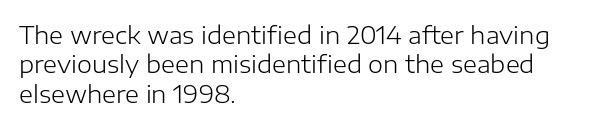
{"italic": "no", "bold": "no", "underline": "no", "align": "left", "line_spacing_ratio": 1.22, "letter_spacing": "normal", "letter_spacing_em": 0.0, "glyph_px": 24}
